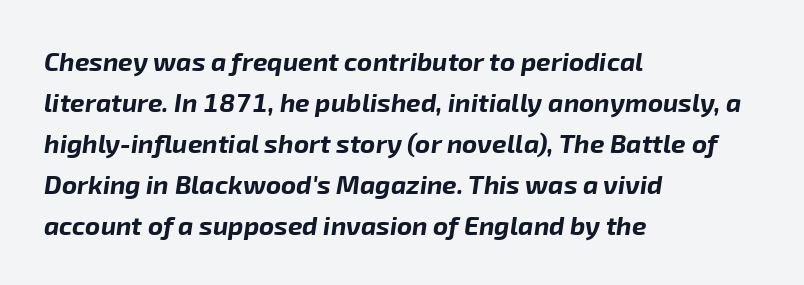
{"italic": "yes", "lean": "right", "slant_degrees": 8, "bold": "yes", "underline": "no", "align": "left", "line_spacing": "normal", "line_spacing_ratio": 1.58, "letter_spacing": "normal", "letter_spacing_em": 0.0, "glyph_px": 26}
